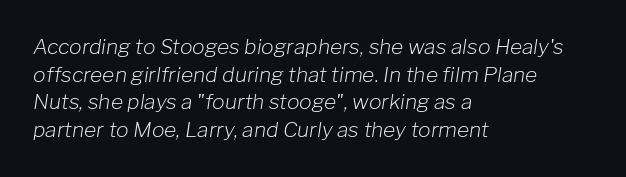
The image shows 21 px text type, italic (leaning right); set left-aligned, normal line spacing (1.32x), normal letter spacing, not underlined.
